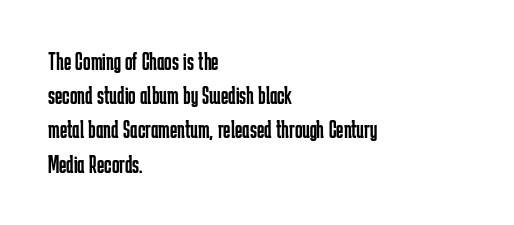
The area under the type is left untouched. A roman cut, with each character standing at attention. Observe the ordinary spacing: letters are neighbours, not strangers. Notice how the passage keeps a crisp vertical edge on the left only.
